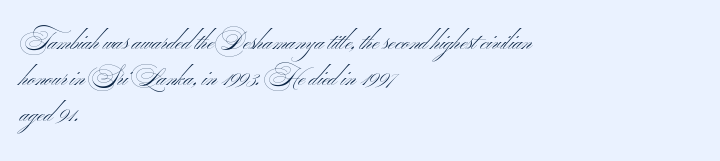
The characters are drawn with everyday or finer stroke widths. This sample is left-justified, so line endings fall wherever the words run out. Successive baselines arrive at the customary interval. Short note: letters normally spaced.
